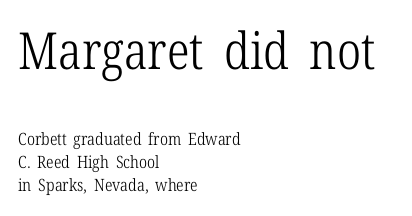
{"serif": "yes", "italic": "no", "bold": "no", "weight": "light", "width": "condensed", "stroke_contrast": "low", "x_height": "medium", "monospaced": "no", "underline": "no", "align": "left", "line_spacing": "normal", "line_spacing_ratio": 1.36, "letter_spacing": "normal", "letter_spacing_em": 0.0, "larger_block": "first", "size_ratio": 3.0, "glyph_px": 51}
